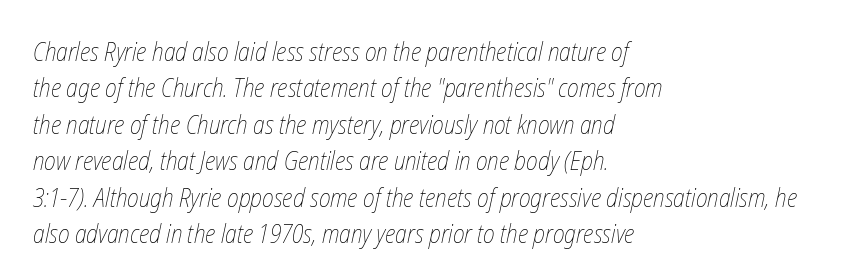
The image shows 26 px text type; set left-aligned, normal line spacing (1.4x), normal letter spacing, not underlined.
